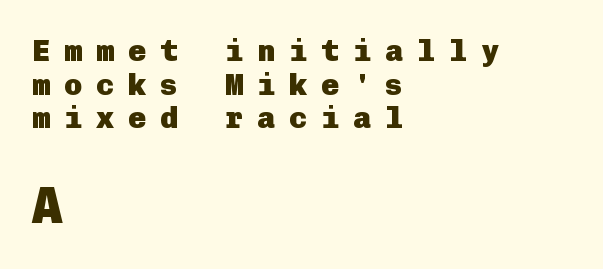
Q: Is the text bold? A: Yes.
Q: Is the text italic (slanted)? A: No, it is upright.
Q: Is the typeface a serif or a sans-serif typeface? A: Sans-serif.
Q: Is the text underlined? A: No.
Q: How is the paragraph aligned? A: Left-aligned.
Q: Is the spacing between letters normal or unusually wide? A: Unusually wide.
Q: Is the spacing between lines tight, normal or loose? A: Tight.
Q: Which block of text is set in a larger size, the first (top) or the second (bottom)? A: The second (bottom) one.
Q: Width (condensed, normal, or wide)? A: Normal.
Q: Stroke contrast? A: Low.
Q: x-height? A: Medium.
